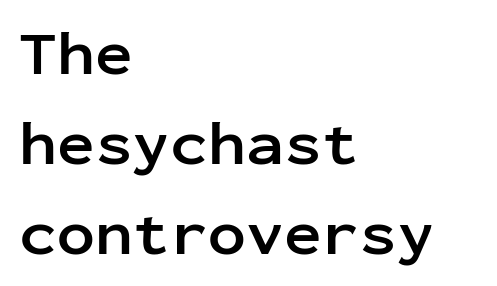
{"serif": "no", "italic": "no", "bold": "yes", "weight": "semibold", "width": "normal", "stroke_contrast": "low", "x_height": "medium", "monospaced": "yes", "underline": "no", "align": "left", "line_spacing": "normal", "line_spacing_ratio": 1.43, "letter_spacing": "normal", "letter_spacing_em": 0.0, "glyph_px": 63}
